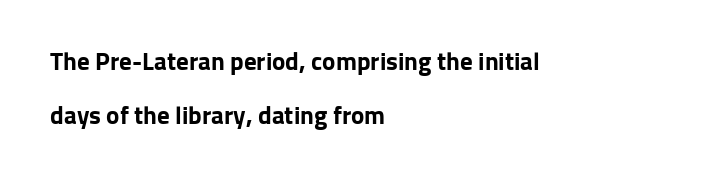
{"italic": "no", "bold": "yes", "underline": "no", "align": "left", "line_spacing": "loose", "line_spacing_ratio": 2.17, "letter_spacing": "normal", "letter_spacing_em": 0.0, "glyph_px": 25}
